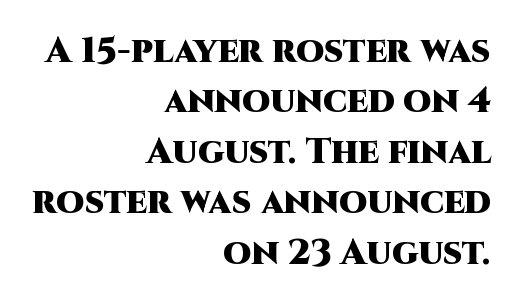
The image shows 36 px heavy sans-serif type, upright; set right-aligned, normal line spacing (1.4x), normal letter spacing, not underlined; high stroke contrast and a large x-height.
